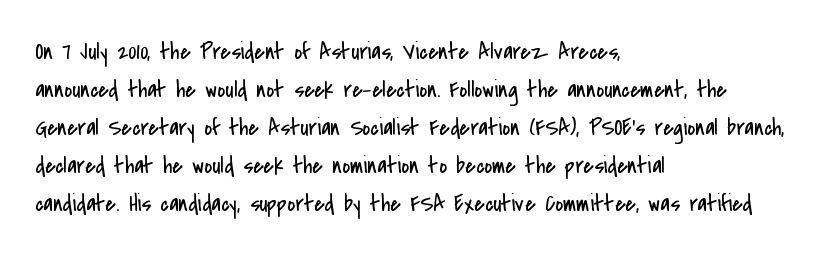
Q: Is the text bold? A: No.
Q: Is the text italic (slanted)? A: No, it is upright.
Q: Is the text underlined? A: No.
Q: How is the paragraph aligned? A: Left-aligned.
Q: Is the spacing between letters normal or unusually wide? A: Normal.
Q: Is the spacing between lines tight, normal or loose? A: Normal.
